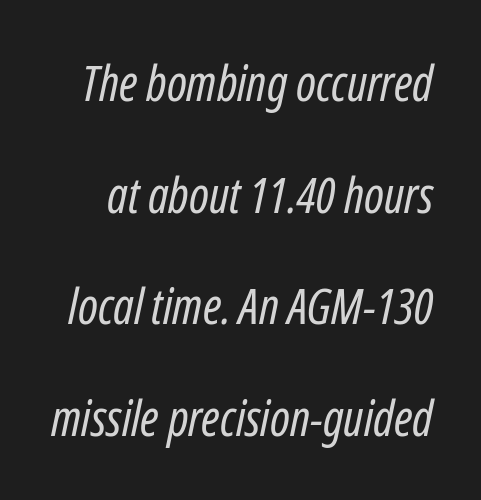
The image shows 49 px regular-weight, condensed type, italic (leaning right); set loose line spacing (2.28x), normal letter spacing, not underlined; low stroke contrast and a medium x-height.
